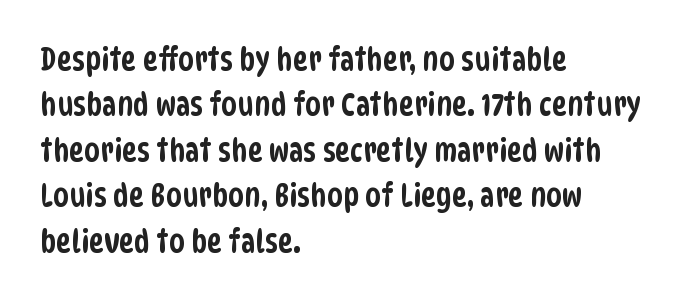
Q: Is the typeface a serif or a sans-serif typeface? A: Sans-serif.
Q: Is the text underlined? A: No.
Q: How is the paragraph aligned? A: Left-aligned.
Q: Is the spacing between letters normal or unusually wide? A: Normal.
Q: Is the spacing between lines tight, normal or loose? A: Normal.
Q: Width (condensed, normal, or wide)? A: Condensed.
Q: Stroke contrast? A: Low.
Q: x-height? A: Large.
Q: Monospaced? A: No.
